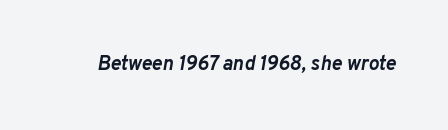
{"italic": "yes", "lean": "right", "slant_degrees": 10, "bold": "yes", "underline": "no", "letter_spacing": "normal", "letter_spacing_em": 0.0, "glyph_px": 20}
